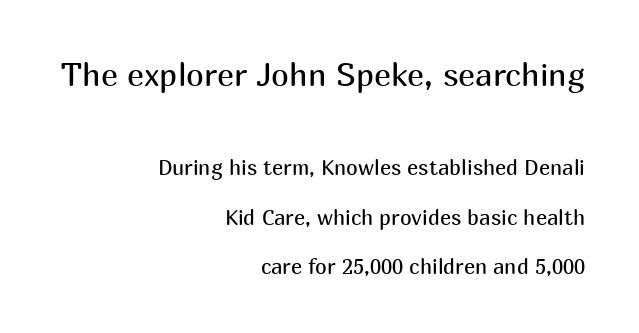
The image shows 32 px regular-weight sans-serif type, upright; set right-aligned, loose line spacing (2.34x), normal letter spacing, not underlined; the first (top) block is 1.52x larger; medium stroke contrast and a medium x-height.
